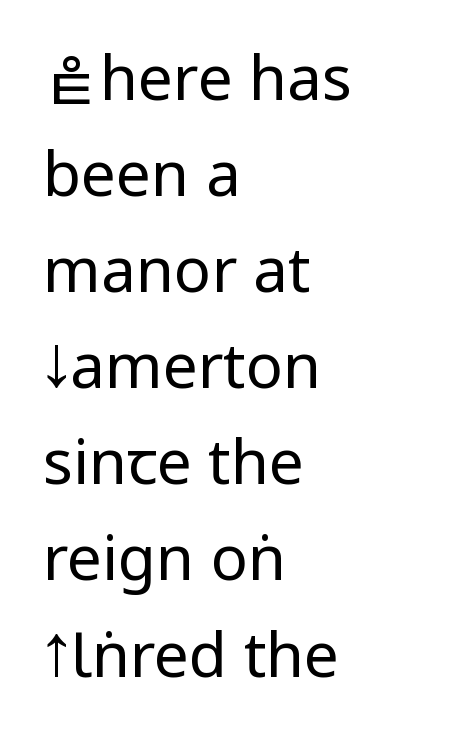
{"serif": "no", "italic": "no", "bold": "no", "weight": "regular", "width": "condensed", "stroke_contrast": "low", "x_height": "large", "monospaced": "no", "underline": "no", "align": "left", "line_spacing": "normal", "line_spacing_ratio": 1.55, "letter_spacing": "normal", "letter_spacing_em": 0.0, "glyph_px": 62}
